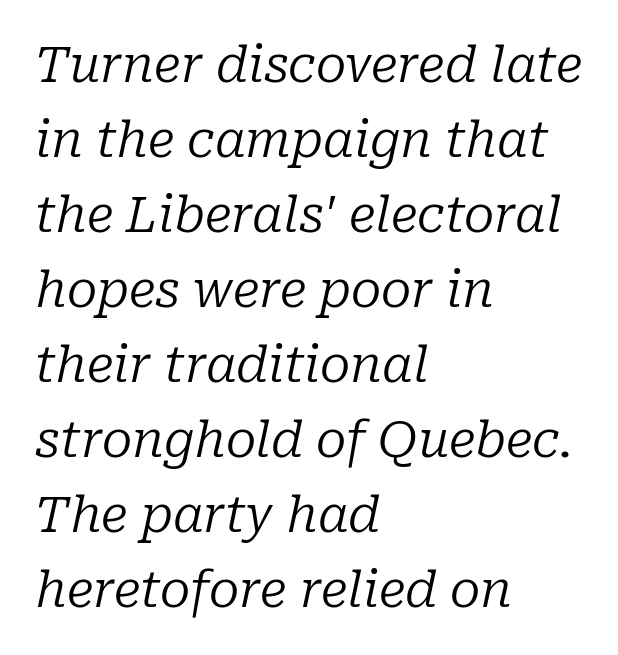
{"serif": "yes", "italic": "yes", "lean": "right", "slant_degrees": 10, "bold": "no", "weight": "regular", "width": "normal", "stroke_contrast": "low", "x_height": "medium", "monospaced": "no", "underline": "no", "align": "left", "line_spacing": "normal", "line_spacing_ratio": 1.5, "letter_spacing": "normal", "letter_spacing_em": 0.0, "glyph_px": 50}
